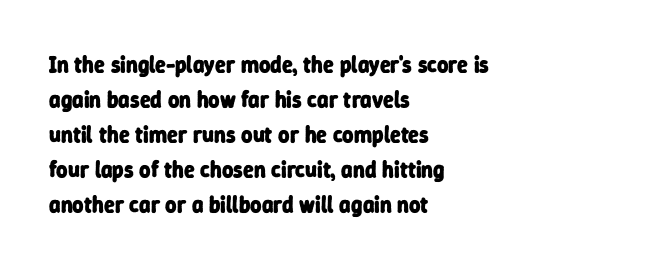
A student would call this left alignment; a typographer would say flush left, rag right. Regular leading. Compared with an ordinary text face, these strokes are far heavier — a full bold. Each word holds together tightly as a unit, with standard inter-letter gaps.
